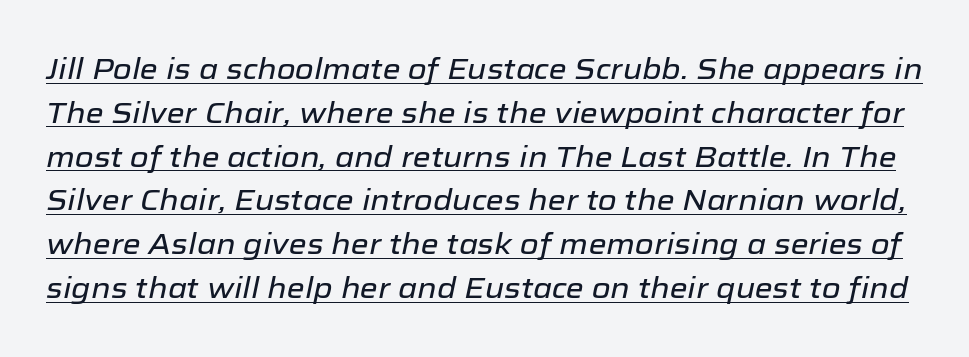
{"italic": "yes", "lean": "right", "slant_degrees": 12, "width": "normal", "stroke_contrast": "low", "x_height": "medium", "monospaced": "no", "underline": "yes", "line_spacing": "normal", "line_spacing_ratio": 1.51, "letter_spacing": "normal", "letter_spacing_em": 0.0, "glyph_px": 29}
